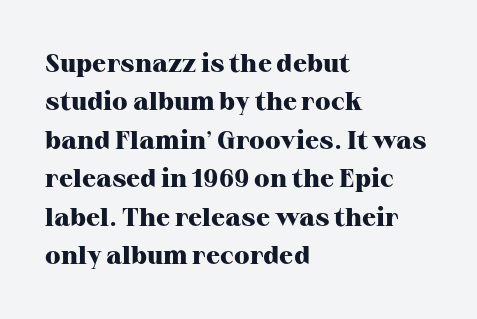
{"italic": "no", "bold": "yes", "underline": "no", "align": "left", "line_spacing": "normal", "line_spacing_ratio": 1.48, "letter_spacing": "normal", "letter_spacing_em": 0.0, "glyph_px": 26}
